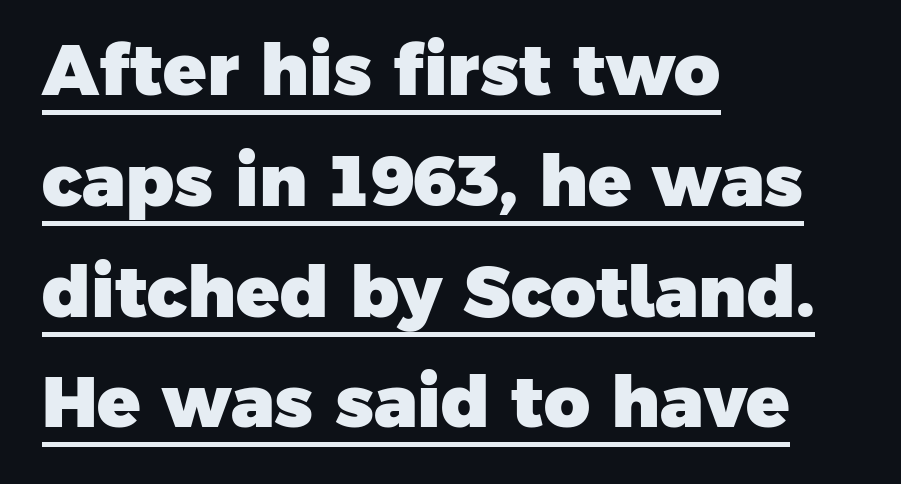
{"serif": "no", "bold": "yes", "weight": "heavy", "width": "normal", "stroke_contrast": "low", "x_height": "medium", "monospaced": "no", "underline": "yes", "align": "left", "line_spacing": "normal", "line_spacing_ratio": 1.56, "letter_spacing": "normal", "letter_spacing_em": 0.0, "glyph_px": 71}
